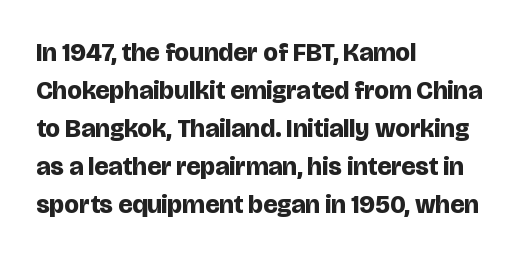
The image shows 26 px bold type, upright; set left-aligned, normal line spacing (1.46x), normal letter spacing, not underlined.
